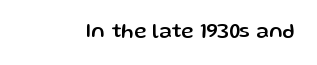
Q: Is the text italic (slanted)? A: No, it is upright.
Q: Is the text underlined? A: No.
Q: Is the spacing between letters normal or unusually wide? A: Normal.
